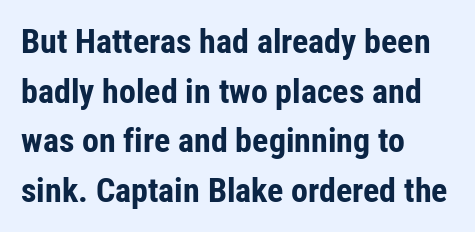
{"serif": "no", "italic": "no", "bold": "yes", "weight": "bold", "width": "condensed", "stroke_contrast": "low", "x_height": "medium", "monospaced": "no", "underline": "no", "align": "left", "line_spacing": "normal", "line_spacing_ratio": 1.46, "letter_spacing": "normal", "letter_spacing_em": 0.0, "glyph_px": 34}
